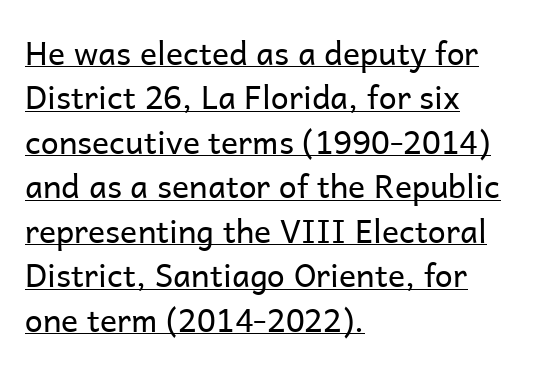
The image shows 32 px regular-weight sans-serif type, upright; set left-aligned, normal line spacing (1.39x), normal letter spacing, underlined; low stroke contrast and a medium x-height.
